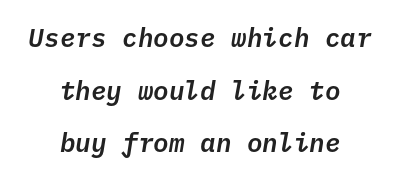
The image shows 26 px text type, italic (leaning right); set centered, loose line spacing (2.02x), normal letter spacing, not underlined.
